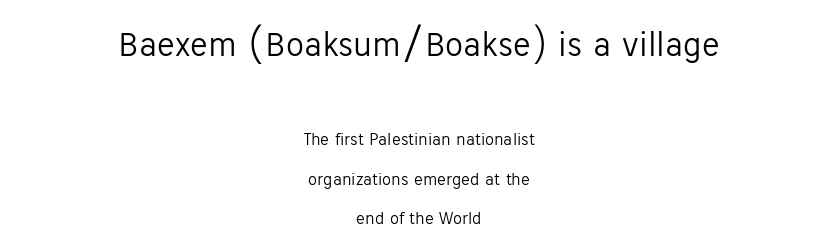
The earlier block is typeset at a bigger size than the later block. The axis of the letterforms is exactly vertical. The rendering uses natural spacing where letterforms have individual widths. Honestly, the rows look like they've been pulled way apart. Compared with a typical body face, this is equally light or lighter still.
